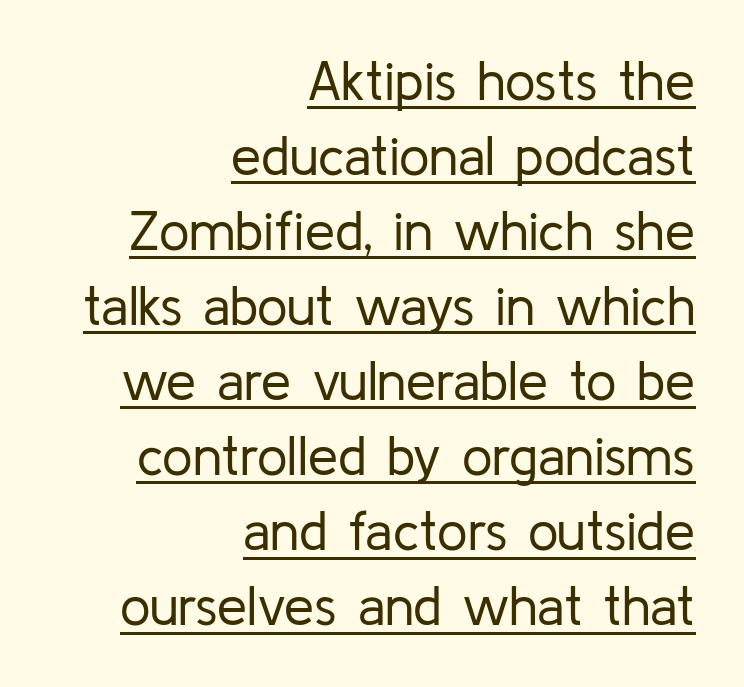
The image shows 54 px regular-weight sans-serif type, upright; set right-aligned, normal line spacing (1.39x), normal letter spacing, underlined; low stroke contrast and a medium x-height.
